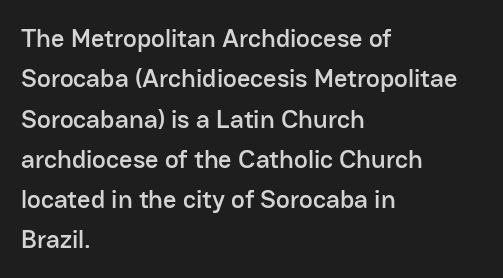
{"italic": "no", "underline": "no", "align": "left", "line_spacing": "normal", "line_spacing_ratio": 1.55, "letter_spacing": "normal", "letter_spacing_em": 0.0, "glyph_px": 26}
